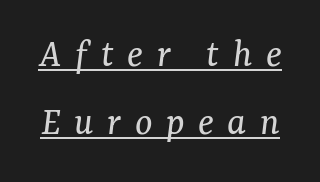
The image shows 41 px regular-weight serif type, italic (leaning right); set normal line spacing (1.65x), unusually wide letter spacing (+0.33 em), underlined; medium stroke contrast and a medium x-height.
